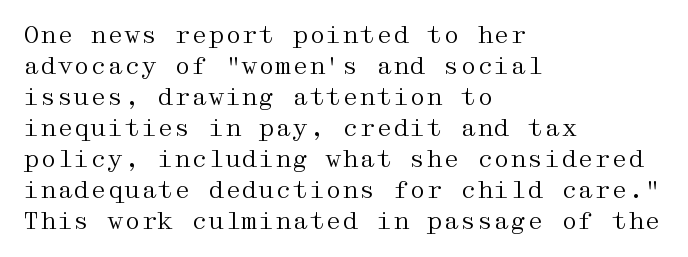
These lines keep a tight, regular rhythm from letter to letter. Notice how descenders clear the ascenders below comfortably — that's standard leading. These lines were composed using upright roman letters. One-word summary of the alignment: left. Nobody drew a line under any word here. The typesetting does not lean heavy: it is not bold.
